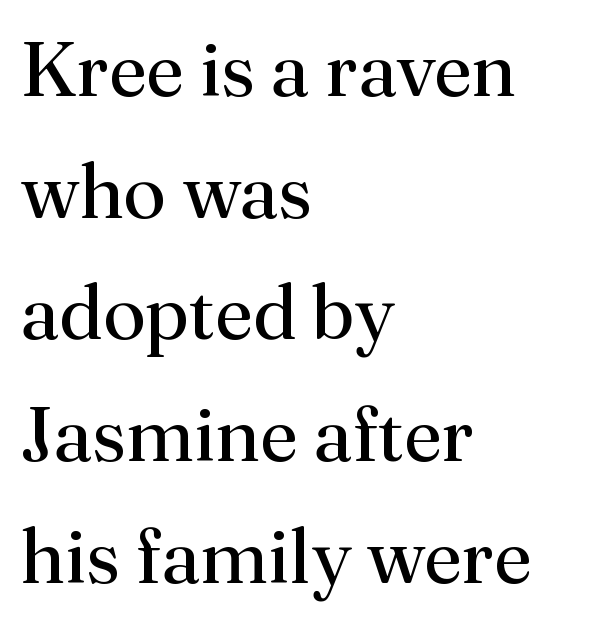
The image shows 77 px regular-weight serif type, upright; set left-aligned, normal line spacing (1.58x), normal letter spacing, not underlined; medium stroke contrast and a small x-height.
